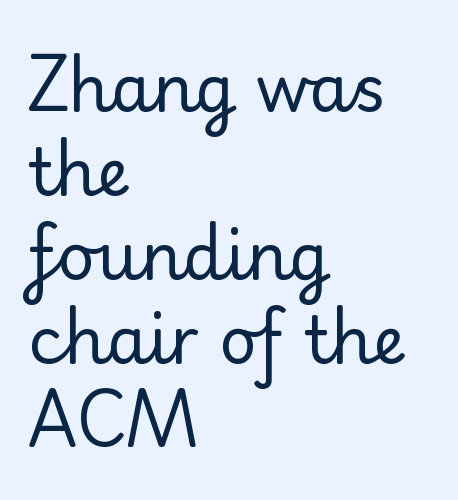
Q: Is the text bold? A: No.
Q: Is the text italic (slanted)? A: No, it is upright.
Q: Is the typeface a serif or a sans-serif typeface? A: Sans-serif.
Q: Is the text underlined? A: No.
Q: How is the paragraph aligned? A: Left-aligned.
Q: Is the spacing between letters normal or unusually wide? A: Normal.
Q: Is the spacing between lines tight, normal or loose? A: Normal.
Q: Width (condensed, normal, or wide)? A: Normal.
Q: Stroke contrast? A: Low.
Q: x-height? A: Small.
Q: Monospaced? A: No.
